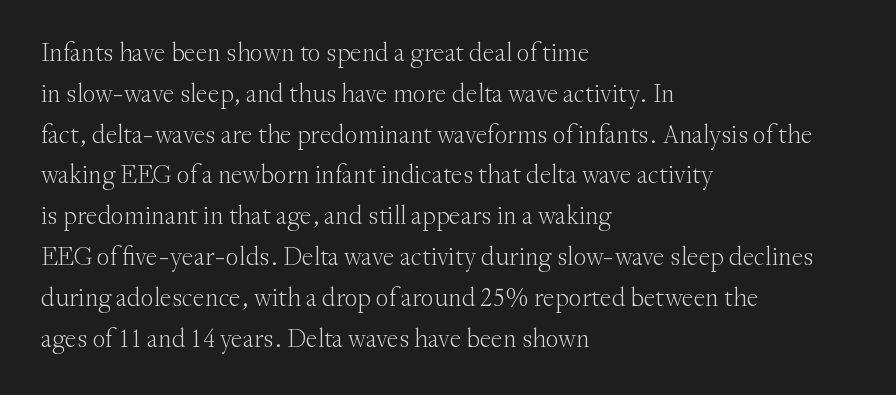
{"italic": "no", "bold": "no", "underline": "no", "align": "left", "line_spacing": "normal", "line_spacing_ratio": 1.57, "letter_spacing": "normal", "letter_spacing_em": 0.0, "glyph_px": 26}
